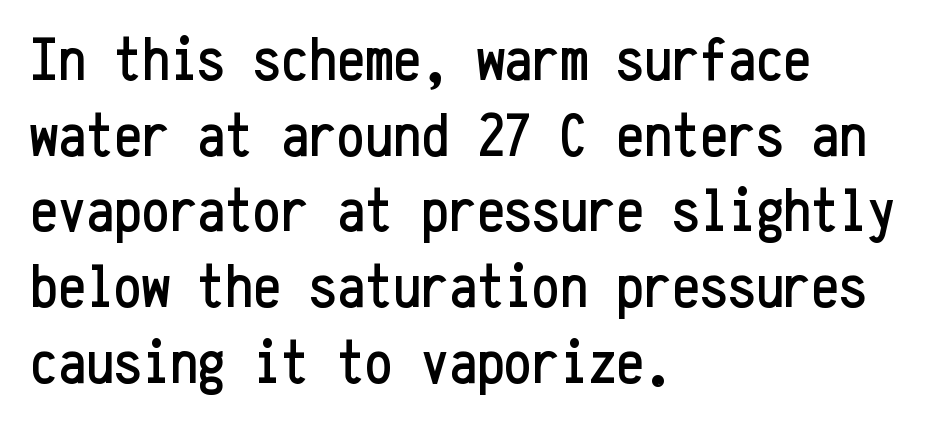
The image shows 62 px condensed sans-serif type, upright, monospaced; set left-aligned, line spacing 1.22x, normal letter spacing, not underlined; low stroke contrast and a medium x-height.
